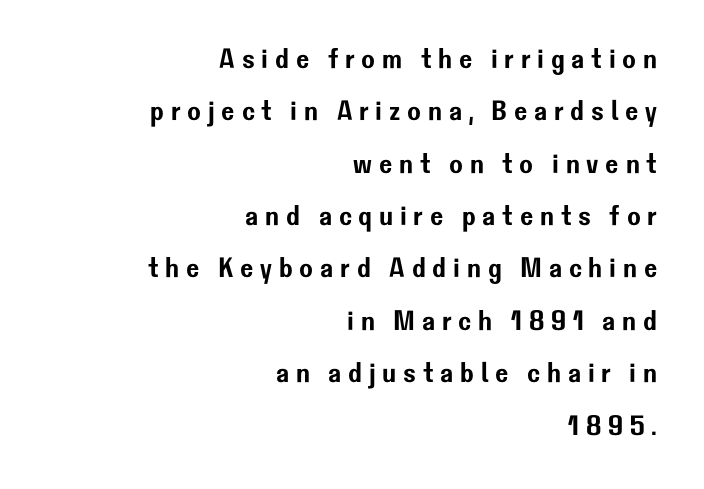
Q: Is the text italic (slanted)? A: No, it is upright.
Q: Is the typeface a serif or a sans-serif typeface? A: Sans-serif.
Q: Is the text underlined? A: No.
Q: How is the paragraph aligned? A: Right-aligned.
Q: Is the spacing between letters normal or unusually wide? A: Unusually wide.
Q: Width (condensed, normal, or wide)? A: Normal.
Q: Stroke contrast? A: Low.
Q: x-height? A: Medium.
Q: Monospaced? A: No.
